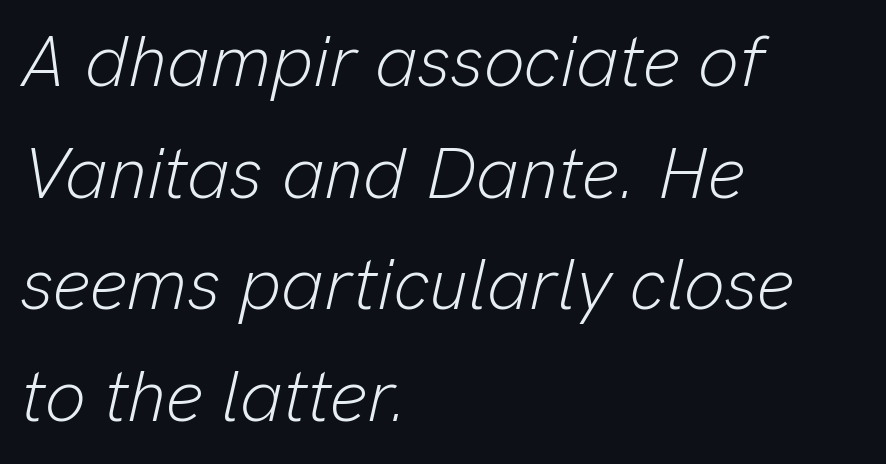
{"italic": "yes", "lean": "right", "slant_degrees": 13, "bold": "no", "weight": "light", "width": "normal", "stroke_contrast": "low", "x_height": "medium", "monospaced": "no", "underline": "no", "align": "left", "line_spacing": "normal", "line_spacing_ratio": 1.55, "letter_spacing": "normal", "letter_spacing_em": 0.0, "glyph_px": 72}
